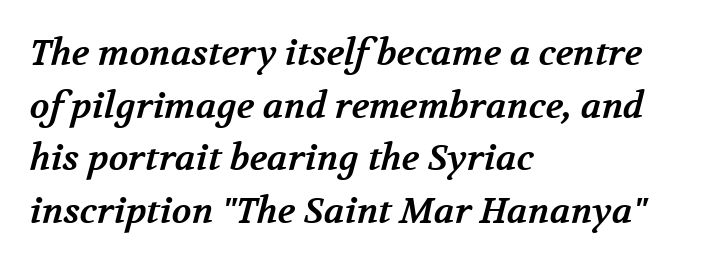
The vertical gap from one line to the next is medium. Is the block centered? No — it sits flush against the left margin. The sample has been set heavy, in full bold. Letter spacing: default. The letters advance in unequal steps, a hallmark of proportional type. This rendering employs a face with finishing strokes, i.e., a serif.
